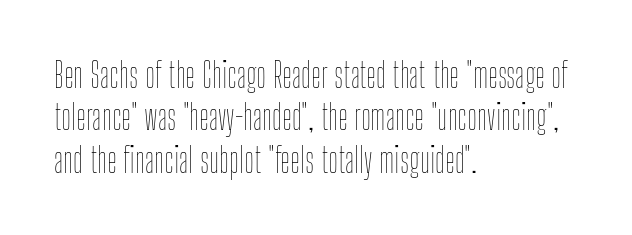
{"italic": "no", "bold": "no", "weight": "thin", "width": "condensed", "stroke_contrast": "low", "x_height": "medium", "monospaced": "no", "underline": "no", "align": "left", "line_spacing": "normal", "line_spacing_ratio": 1.25, "letter_spacing": "normal", "letter_spacing_em": 0.0, "glyph_px": 34}
